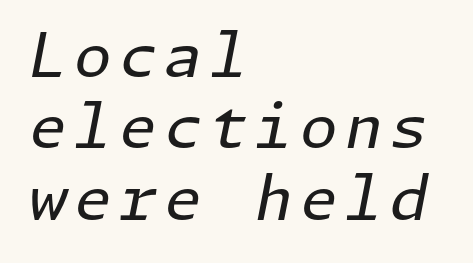
The image shows 61 px regular-weight type, italic (leaning right); set left-aligned, line spacing 1.17x, not underlined; low stroke contrast and a medium x-height.
